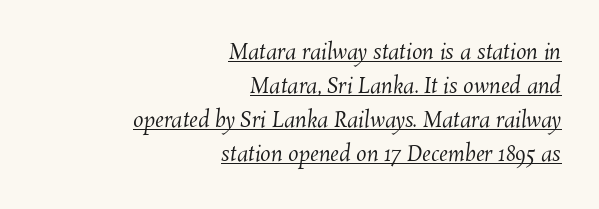
The image shows 21 px text type; set right-aligned, normal line spacing (1.62x), normal letter spacing, underlined.
